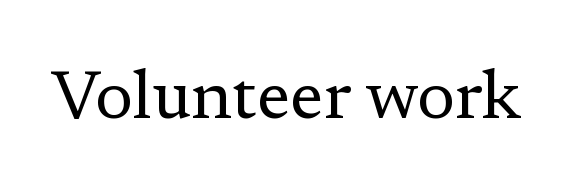
Little horizontal feet cap the strokes, marking this as serif type. These glyphs show unthickened strokes, regular width or finer. A roman cut, with each character standing at attention. Here the glyphs are tracked normally, forming tight word shapes.
